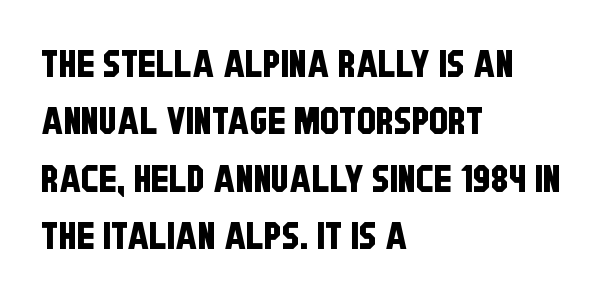
Q: Is the typeface a serif or a sans-serif typeface? A: Sans-serif.
Q: Is the text underlined? A: No.
Q: How is the paragraph aligned? A: Left-aligned.
Q: Is the spacing between letters normal or unusually wide? A: Normal.
Q: Is the spacing between lines tight, normal or loose? A: Normal.
Q: Width (condensed, normal, or wide)? A: Condensed.
Q: Stroke contrast? A: Low.
Q: x-height? A: Large.
Q: Monospaced? A: No.
